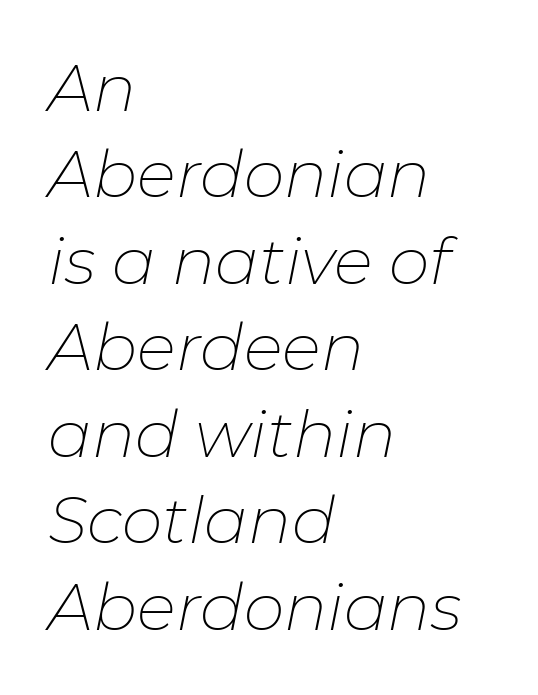
Q: Is the text bold? A: No.
Q: Is the text italic (slanted)? A: Yes, it leans right by about 11 degrees.
Q: Is the text underlined? A: No.
Q: How is the paragraph aligned? A: Left-aligned.
Q: Is the spacing between letters normal or unusually wide? A: Normal.
Q: Is the spacing between lines tight, normal or loose? A: Normal.
Q: Width (condensed, normal, or wide)? A: Normal.
Q: Stroke contrast? A: Low.
Q: x-height? A: Medium.
Q: Monospaced? A: No.
